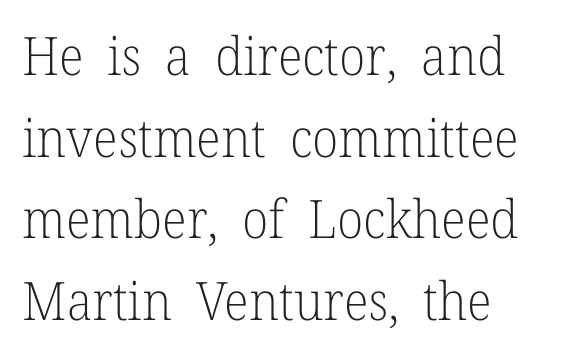
{"serif": "yes", "italic": "no", "bold": "no", "weight": "light", "width": "normal", "stroke_contrast": "low", "x_height": "medium", "monospaced": "no", "underline": "no", "align": "left", "line_spacing": "normal", "line_spacing_ratio": 1.54, "letter_spacing": "normal", "letter_spacing_em": 0.0, "glyph_px": 53}
